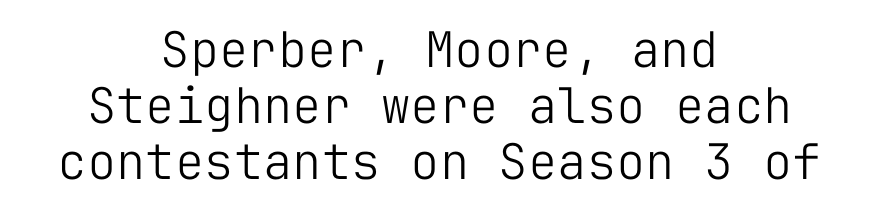
{"serif": "no", "italic": "no", "bold": "no", "weight": "light", "width": "normal", "stroke_contrast": "low", "x_height": "medium", "monospaced": "yes", "underline": "no", "align": "center", "line_spacing": "tight", "line_spacing_ratio": 1.14, "letter_spacing": "normal", "letter_spacing_em": 0.0, "glyph_px": 49}
